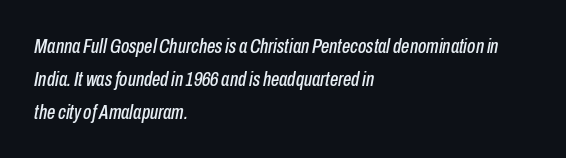
The foot of each line stays bare and open. Visually the block forms a straight wall on the left and a jagged coastline on the right. Compared with typical paragraphs, the rows here are spaced about the same. The font's italic variant was chosen for this text.
